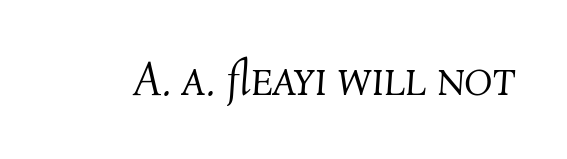
{"italic": "yes", "lean": "right", "slant_degrees": 4, "bold": "no", "weight": "light", "width": "normal", "stroke_contrast": "medium", "x_height": "medium", "monospaced": "no", "underline": "no", "letter_spacing": "normal", "letter_spacing_em": 0.0, "glyph_px": 47}
